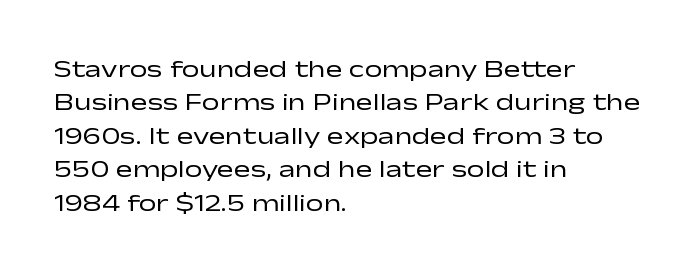
Notice how the stems are strictly vertical — no italics here. Clear beneath every line of the passage. Compared with typical paragraphs, the rows here are spaced about the same. The letters look calm and open, with moderate or lighter stems. Spacing between characters is what you'd get straight out of the box.
